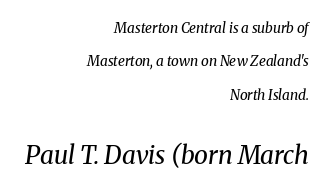
You can tell it's italic because the verticals aren't actually vertical. The letters sit at their default tracking, neither squeezed nor spread. Is there much room between lines? Yes — plenty of vertical air separates them. The text block is weighted toward the right margin, trailing off unevenly leftward. Ink coverage per letter is moderate at most.
